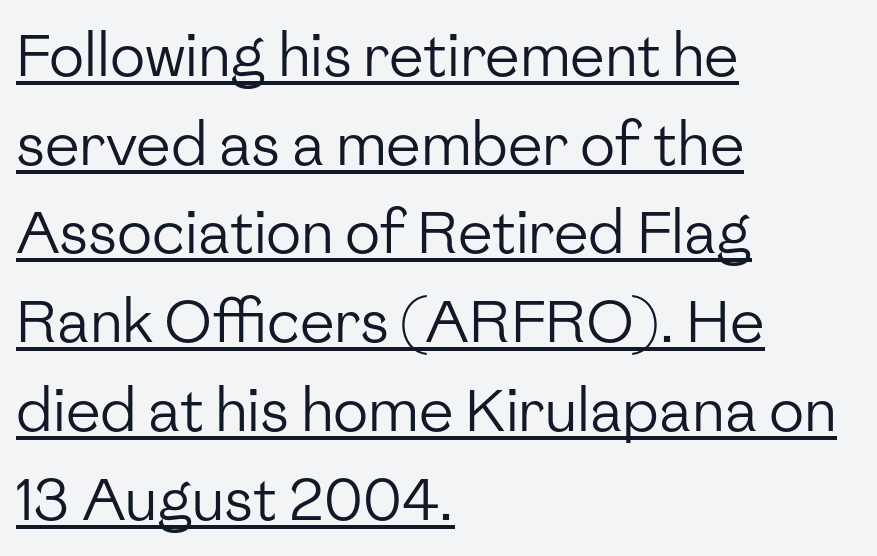
{"serif": "no", "italic": "no", "bold": "no", "weight": "regular", "width": "normal", "stroke_contrast": "low", "x_height": "medium", "monospaced": "no", "underline": "yes", "align": "left", "line_spacing": "normal", "line_spacing_ratio": 1.53, "letter_spacing": "normal", "letter_spacing_em": 0.0, "glyph_px": 58}
